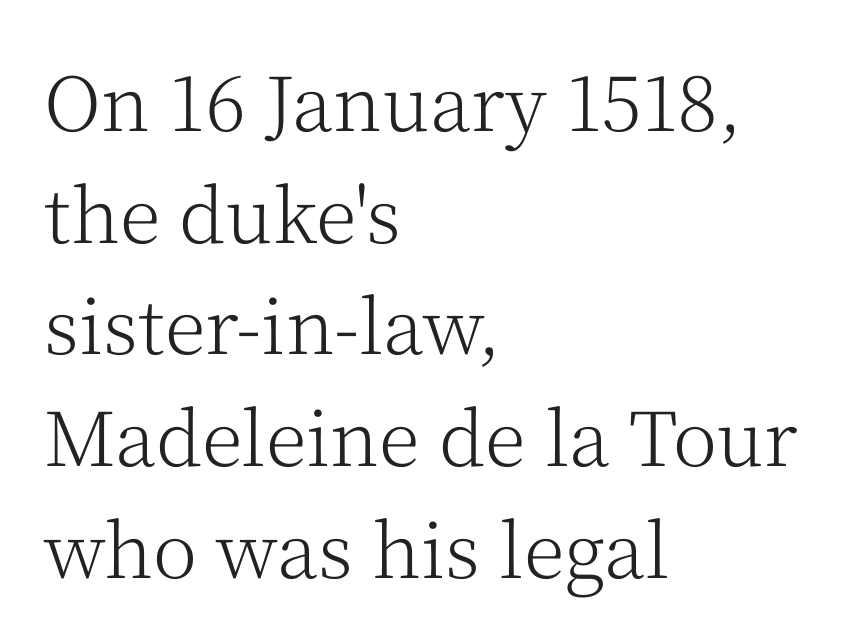
The image shows 75 px light serif type, upright; set left-aligned, normal line spacing (1.49x), normal letter spacing, not underlined; medium stroke contrast and a medium x-height.
